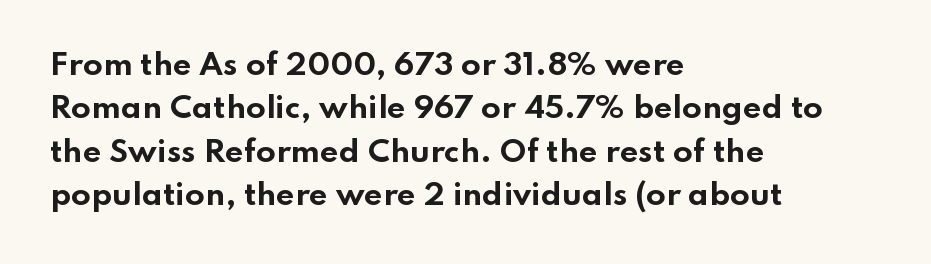
Q: Is the text bold? A: Yes.
Q: Is the text italic (slanted)? A: No, it is upright.
Q: Is the typeface a serif or a sans-serif typeface? A: Sans-serif.
Q: Is the text underlined? A: No.
Q: How is the paragraph aligned? A: Left-aligned.
Q: Is the spacing between letters normal or unusually wide? A: Normal.
Q: Is the spacing between lines tight, normal or loose? A: Normal.
Q: Width (condensed, normal, or wide)? A: Wide.
Q: Stroke contrast? A: Low.
Q: x-height? A: Small.
Q: Monospaced? A: No.
